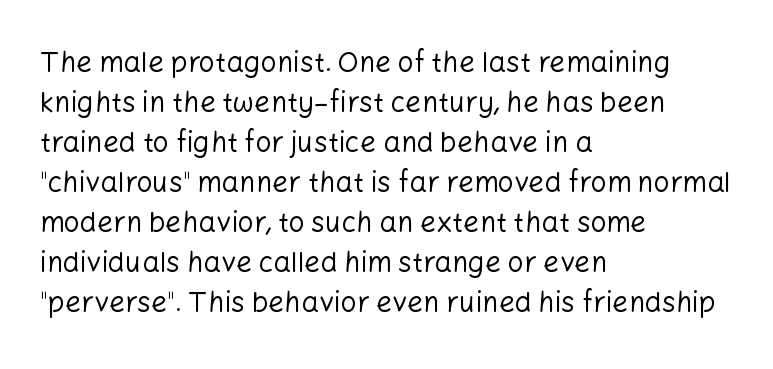
Typographically, this falls in the sans-serif category. Default kerning and tracking; the words read as compact shapes. Do the characters align in a grid? No, the font is proportional. Italic? Not at all — the glyphs are vertical. The cut favours lightness, reaching ordinary text weight at its darkest. Vertical spacing — default.
